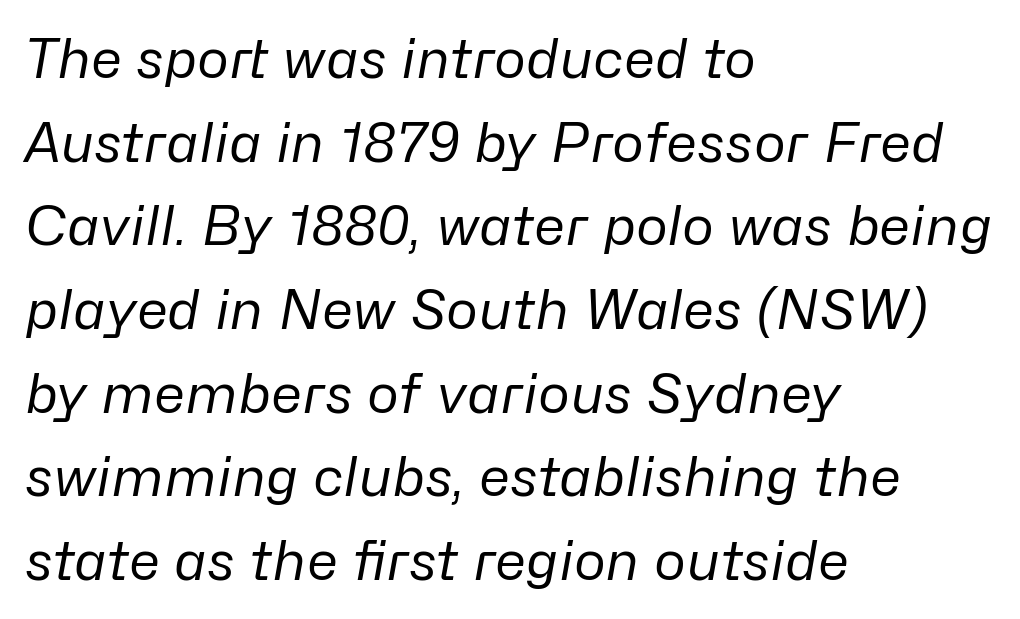
Q: Is the text bold? A: No.
Q: Is the text italic (slanted)? A: Yes, it leans right by about 10 degrees.
Q: Is the text underlined? A: No.
Q: How is the paragraph aligned? A: Left-aligned.
Q: Is the spacing between letters normal or unusually wide? A: Normal.
Q: Is the spacing between lines tight, normal or loose? A: Normal.
Q: Width (condensed, normal, or wide)? A: Normal.
Q: Stroke contrast? A: Low.
Q: x-height? A: Medium.
Q: Monospaced? A: No.
